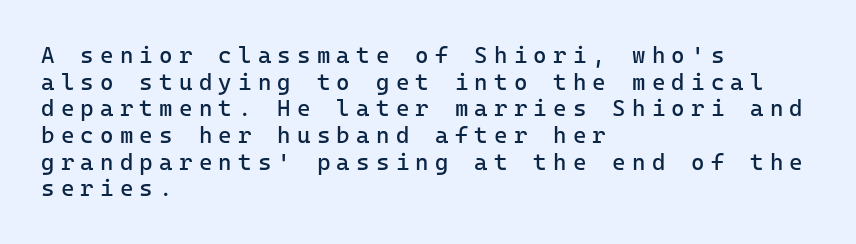
Honestly, the letter spacing is so wide it's the main thing you notice. Compared with a centered layout, this one pins lines to the left instead. The specimen reads as upright at a glance. Heaviness? Minimal to ordinary, like unemphasized prose. The gap between lines stays unmarked.
